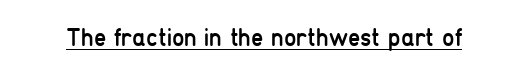
The image shows 25 px text type, upright; set normal letter spacing, underlined.
